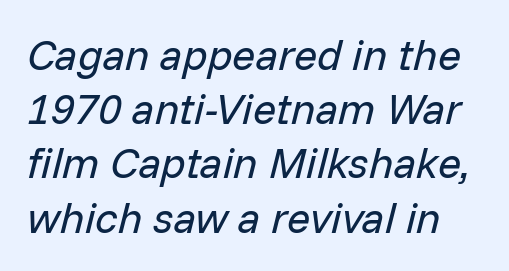
Regular leading. Quick note: italic. The rendering uses natural spacing where letterforms have individual widths. Descender tails drop into unmarked territory. These lines keep a tight, regular rhythm from letter to letter. The letterforms sit at book weight or below.
